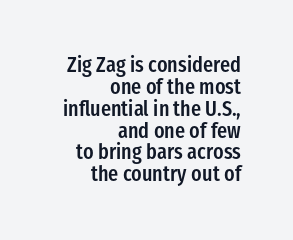
Firm but not heavy-handed strokes: this text is semibold. Is the letter spacing exaggerated? No — it looks like the ordinary default. Reading down the column, the eye jumps only a short way to each next line. The font's upright variant was chosen for this text.
